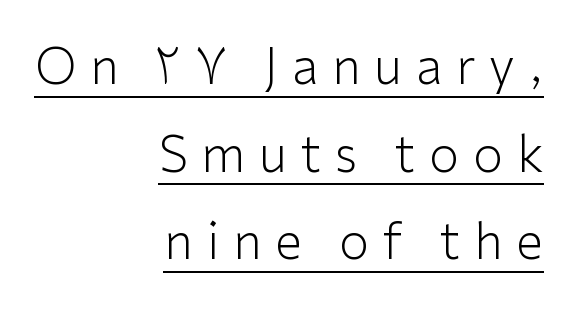
Right-aligned paragraph, ragged on the left. Tall strokes in this sample are plumb rather than angled. Letter spacing: wide. Proportional: the letters do not fall into vertical columns. Like a heading marked for emphasis, these lines bear an underscore.
